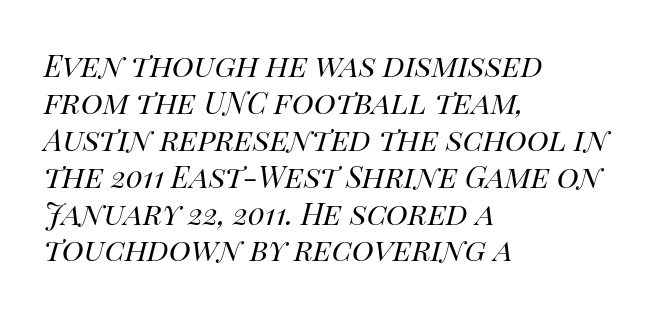
{"italic": "yes", "lean": "right", "slant_degrees": 14, "bold": "no", "weight": "regular", "width": "normal", "stroke_contrast": "high", "x_height": "large", "monospaced": "no", "underline": "no", "align": "left", "line_spacing_ratio": 1.23, "letter_spacing": "normal", "letter_spacing_em": 0.0, "glyph_px": 30}
